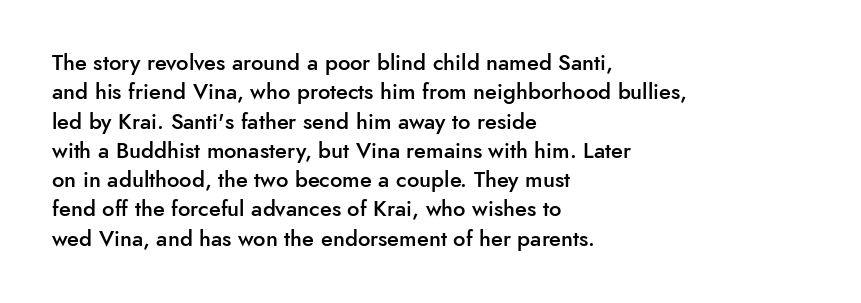
Unmarked baselines from the first word to the last. Does the copy run flush right? No — it runs flush left. Every stem runs plumb, perpendicular to the baseline. Each glyph is drawn with semibold strokes, heavier than normal yet not fully bold. The rendering keeps characters at their native spacing.
